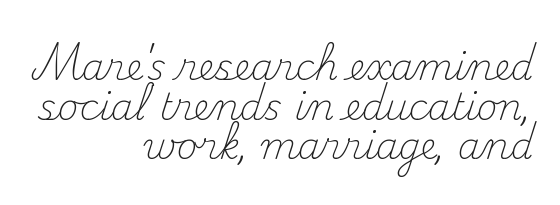
The image shows 36 px light serif type; set right-aligned, tight line spacing (1.1x), normal letter spacing, not underlined; medium stroke contrast and a small x-height.
